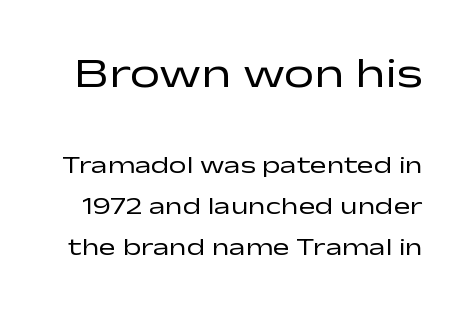
Q: Is the text bold? A: No.
Q: Is the text italic (slanted)? A: No, it is upright.
Q: Is the typeface a serif or a sans-serif typeface? A: Sans-serif.
Q: Is the text underlined? A: No.
Q: Is the spacing between letters normal or unusually wide? A: Normal.
Q: Is the spacing between lines tight, normal or loose? A: Normal.
Q: Which block of text is set in a larger size, the first (top) or the second (bottom)? A: The first (top) one.
Q: Width (condensed, normal, or wide)? A: Wide.
Q: Stroke contrast? A: Low.
Q: x-height? A: Medium.
Q: Monospaced? A: No.
